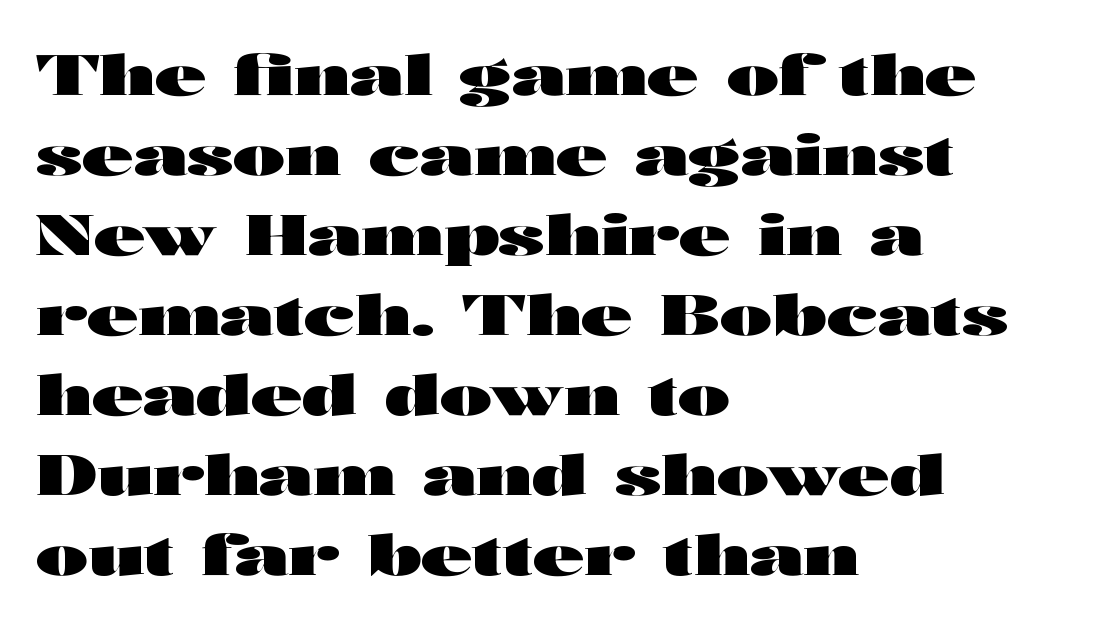
The image shows 56 px heavy, wide type, upright; set left-aligned, normal line spacing (1.43x), normal letter spacing, not underlined; high stroke contrast and a medium x-height.
